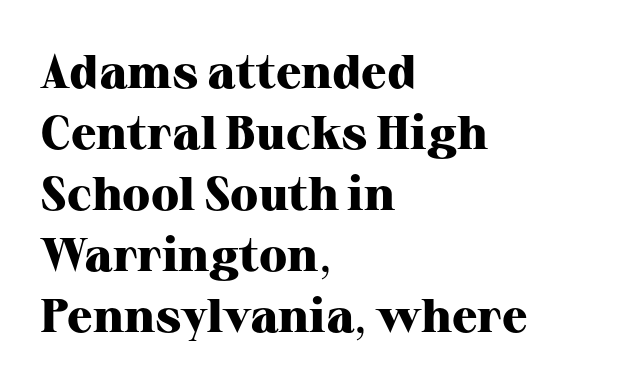
The image shows 47 px heavy serif type, upright; set left-aligned, normal line spacing (1.3x), normal letter spacing, not underlined; high stroke contrast and a medium x-height.
